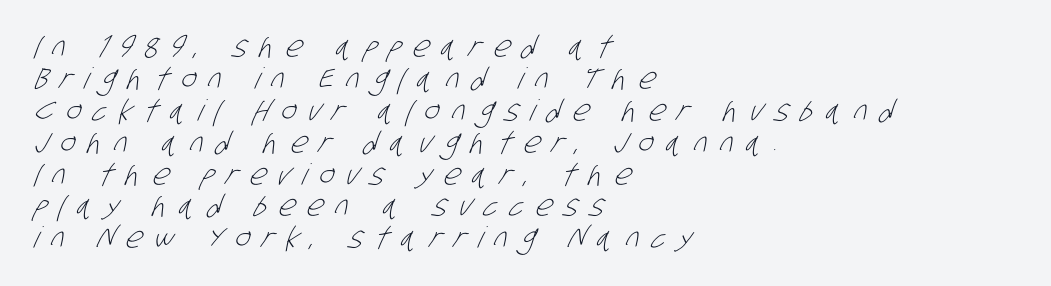
The image shows 29 px light, condensed sans-serif type; set left-aligned, tight line spacing (1.1x), unusually wide letter spacing (+0.42 em), not underlined; low stroke contrast and a large x-height.
